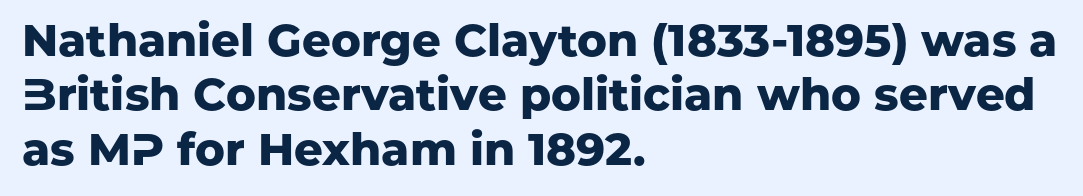
The image shows 45 px heavy sans-serif type, upright; set left-aligned, line spacing 1.21x, normal letter spacing, not underlined; low stroke contrast and a medium x-height.
